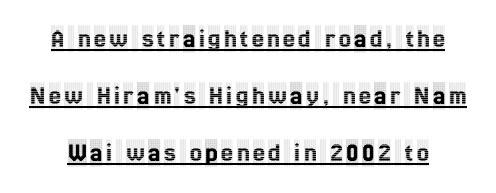
Q: Is the text italic (slanted)? A: No, it is upright.
Q: Is the text underlined? A: Yes.
Q: Is the spacing between lines tight, normal or loose? A: Loose.
